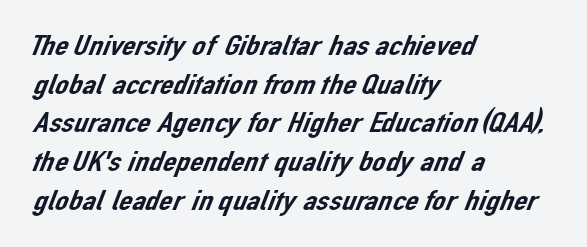
Q: Is the typeface a serif or a sans-serif typeface? A: Sans-serif.
Q: Is the text underlined? A: No.
Q: How is the paragraph aligned? A: Left-aligned.
Q: Is the spacing between letters normal or unusually wide? A: Normal.
Q: Is the spacing between lines tight, normal or loose? A: Normal.
Q: Width (condensed, normal, or wide)? A: Normal.
Q: Stroke contrast? A: Low.
Q: x-height? A: Medium.
Q: Monospaced? A: No.
